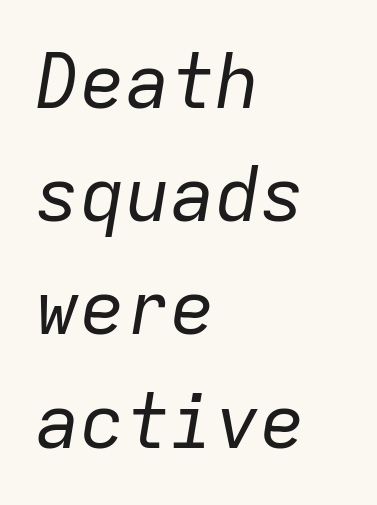
Q: Is the text bold? A: No.
Q: Is the text italic (slanted)? A: Yes, it leans right by about 9 degrees.
Q: Is the text underlined? A: No.
Q: How is the paragraph aligned? A: Left-aligned.
Q: Is the spacing between letters normal or unusually wide? A: Normal.
Q: Is the spacing between lines tight, normal or loose? A: Normal.
Q: Width (condensed, normal, or wide)? A: Normal.
Q: Stroke contrast? A: Low.
Q: x-height? A: Medium.
Q: Monospaced? A: Yes.
